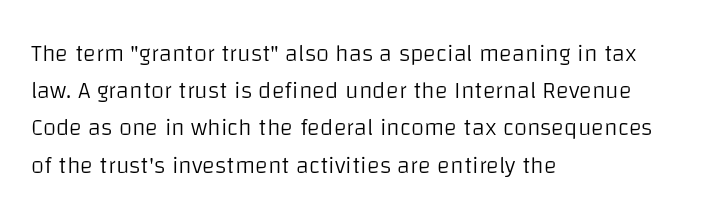
Ordinary non-slanted type is in use. This sample uses plain, unmodified letter spacing. Has an underline been added? It has not. The designer left line spacing at the default. The cut favours lightness, reaching ordinary text weight at its darkest. Layout note: lines flush left.
